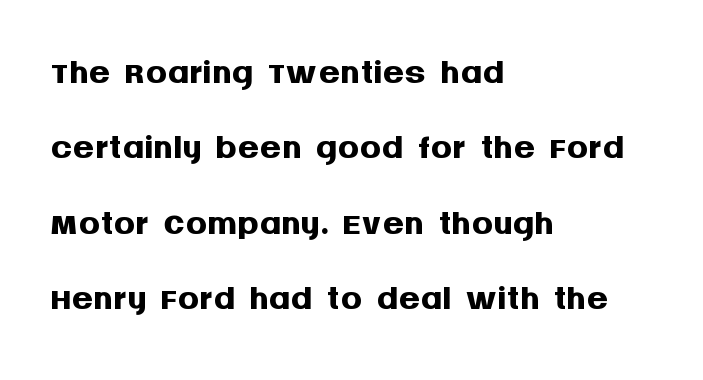
{"serif": "no", "italic": "no", "bold": "yes", "weight": "semibold", "width": "normal", "stroke_contrast": "medium", "x_height": "large", "monospaced": "no", "underline": "no", "align": "left", "line_spacing": "normal", "line_spacing_ratio": 1.42, "letter_spacing": "normal", "letter_spacing_em": 0.0, "glyph_px": 53}
